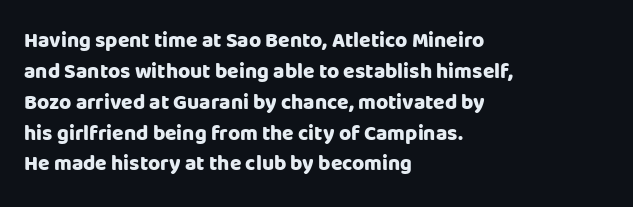
Q: Is the text bold? A: Yes.
Q: Is the text italic (slanted)? A: No, it is upright.
Q: Is the text underlined? A: No.
Q: How is the paragraph aligned? A: Left-aligned.
Q: Is the spacing between letters normal or unusually wide? A: Normal.
Q: Is the spacing between lines tight, normal or loose? A: Normal.
